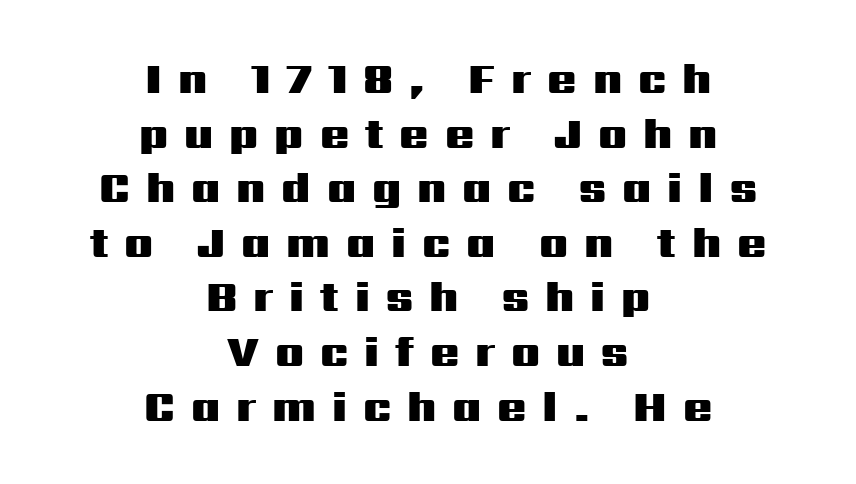
Q: Is the text bold? A: Yes.
Q: Is the text italic (slanted)? A: No, it is upright.
Q: Is the typeface a serif or a sans-serif typeface? A: Sans-serif.
Q: Is the text underlined? A: No.
Q: How is the paragraph aligned? A: Centered.
Q: Is the spacing between letters normal or unusually wide? A: Unusually wide.
Q: Is the spacing between lines tight, normal or loose? A: Normal.
Q: Width (condensed, normal, or wide)? A: Wide.
Q: Stroke contrast? A: Medium.
Q: x-height? A: Medium.
Q: Monospaced? A: No.
